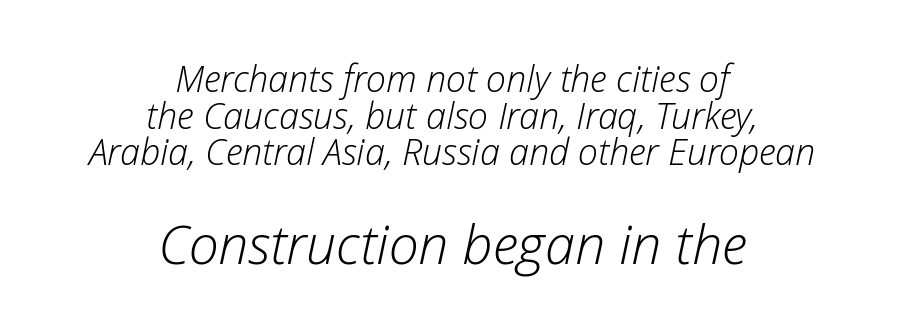
{"italic": "yes", "lean": "right", "slant_degrees": 12, "bold": "no", "weight": "light", "width": "normal", "stroke_contrast": "low", "x_height": "medium", "monospaced": "no", "underline": "no", "align": "center", "line_spacing": "tight", "line_spacing_ratio": 1.02, "letter_spacing": "normal", "letter_spacing_em": 0.0, "larger_block": "second", "size_ratio": 1.5, "glyph_px": 54}
